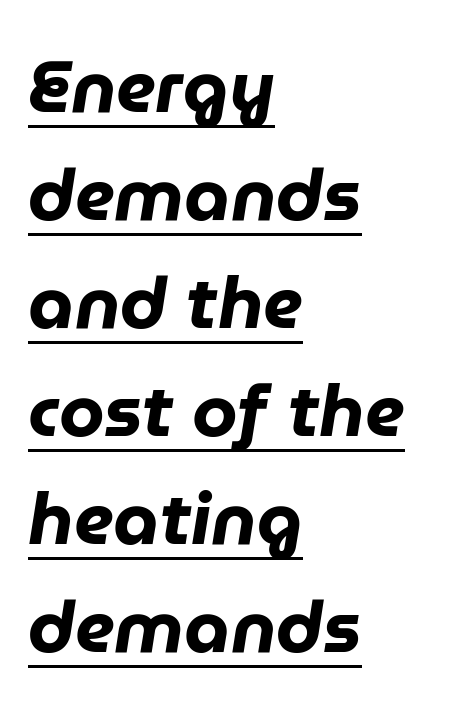
Q: Is the text bold? A: Yes.
Q: Is the text italic (slanted)? A: Yes, it leans right by about 9 degrees.
Q: Is the text underlined? A: Yes.
Q: How is the paragraph aligned? A: Left-aligned.
Q: Is the spacing between letters normal or unusually wide? A: Normal.
Q: Is the spacing between lines tight, normal or loose? A: Normal.
Q: Width (condensed, normal, or wide)? A: Normal.
Q: Stroke contrast? A: Low.
Q: x-height? A: Medium.
Q: Monospaced? A: No.
